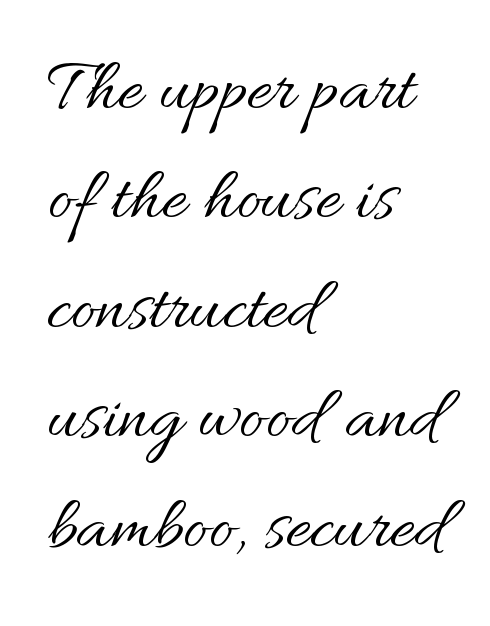
Q: Is the text bold? A: No.
Q: Is the text italic (slanted)? A: Yes.
Q: Is the text underlined? A: No.
Q: How is the paragraph aligned? A: Left-aligned.
Q: Is the spacing between letters normal or unusually wide? A: Normal.
Q: Is the spacing between lines tight, normal or loose? A: Normal.
Q: Width (condensed, normal, or wide)? A: Normal.
Q: Stroke contrast? A: Medium.
Q: x-height? A: Small.
Q: Monospaced? A: No.
